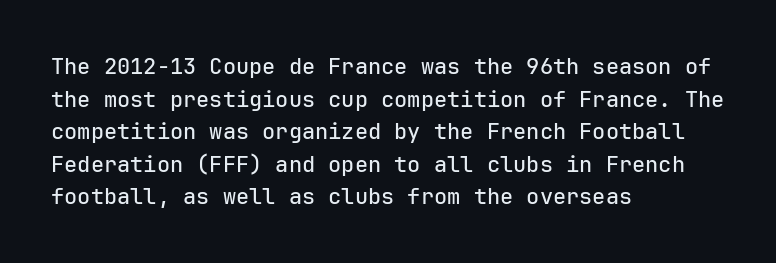
The string is rendered with underlining switched off. Successive baselines arrive at the customary interval. The paragraph shown leans on its left margin. Do the letters lean? They stand straight. The passage shown has conventional tracking throughout.
